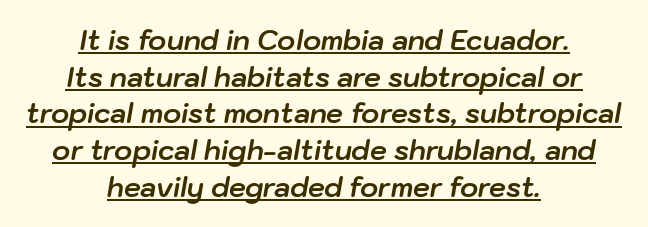
{"italic": "yes", "lean": "right", "slant_degrees": 10, "bold": "yes", "underline": "yes", "align": "center", "line_spacing": "normal", "line_spacing_ratio": 1.36, "letter_spacing": "normal", "letter_spacing_em": 0.0, "glyph_px": 27}
